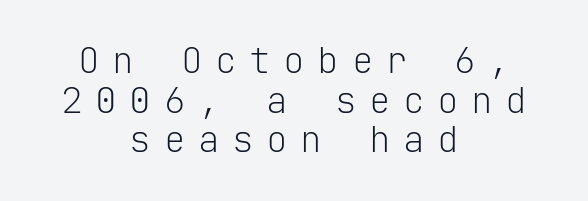
Words appear elongated and porous because spacing is wide. Serifs: no, the terminals of the letterforms are clean. Glance below the letters and you will spot only blank space. Cramped leading. The lettering holds an erect, upright posture throughout. The weight tops out at a normal text grade.
